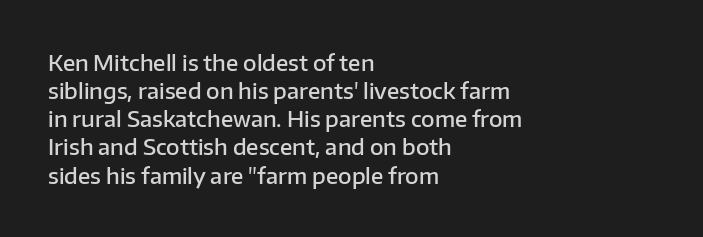
Q: Is the text bold? A: Semi-bold.
Q: Is the text italic (slanted)? A: No, it is upright.
Q: Is the text underlined? A: No.
Q: How is the paragraph aligned? A: Left-aligned.
Q: Is the spacing between letters normal or unusually wide? A: Normal.
Q: Is the spacing between lines tight, normal or loose? A: Normal.
